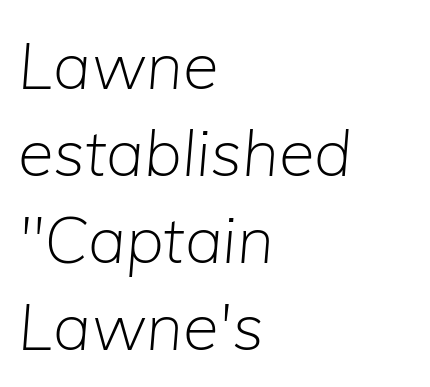
The image shows 65 px light type, italic (leaning right); set left-aligned, normal line spacing (1.34x), normal letter spacing, not underlined; low stroke contrast and a medium x-height.
